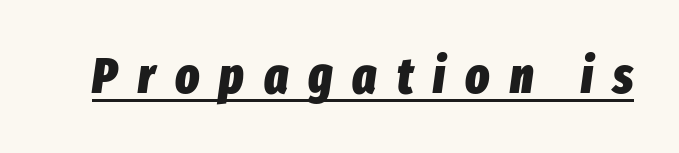
The image shows 50 px heavy, condensed type, italic (leaning right); set unusually wide letter spacing (+0.4 em), underlined; low stroke contrast and a medium x-height.
